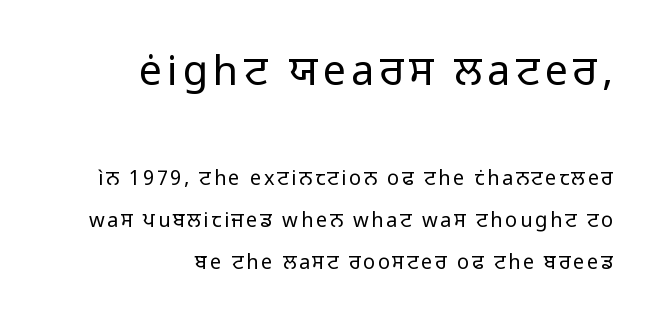
Q: Is the text bold? A: No.
Q: Is the text italic (slanted)? A: No, it is upright.
Q: Is the typeface a serif or a sans-serif typeface? A: Sans-serif.
Q: Is the text underlined? A: No.
Q: How is the paragraph aligned? A: Right-aligned.
Q: Is the spacing between lines tight, normal or loose? A: Loose.
Q: Which block of text is set in a larger size, the first (top) or the second (bottom)? A: The first (top) one.
Q: Width (condensed, normal, or wide)? A: Normal.
Q: Stroke contrast? A: Low.
Q: x-height? A: Medium.
Q: Monospaced? A: No.
